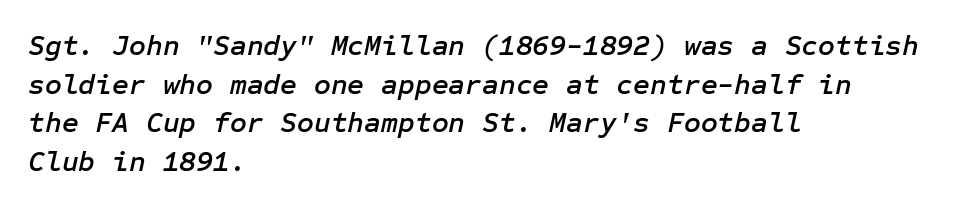
{"italic": "yes", "lean": "right", "slant_degrees": 12, "width": "normal", "stroke_contrast": "low", "x_height": "medium", "underline": "no", "align": "left", "line_spacing": "normal", "line_spacing_ratio": 1.33, "letter_spacing": "normal", "letter_spacing_em": 0.0, "glyph_px": 29}
